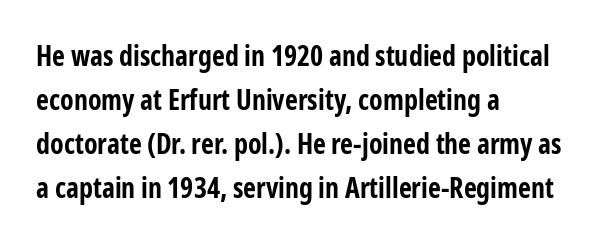
{"serif": "no", "italic": "no", "bold": "yes", "weight": "bold", "width": "condensed", "stroke_contrast": "low", "x_height": "medium", "monospaced": "no", "underline": "no", "align": "left", "line_spacing": "normal", "line_spacing_ratio": 1.57, "letter_spacing": "normal", "letter_spacing_em": 0.0, "glyph_px": 28}
